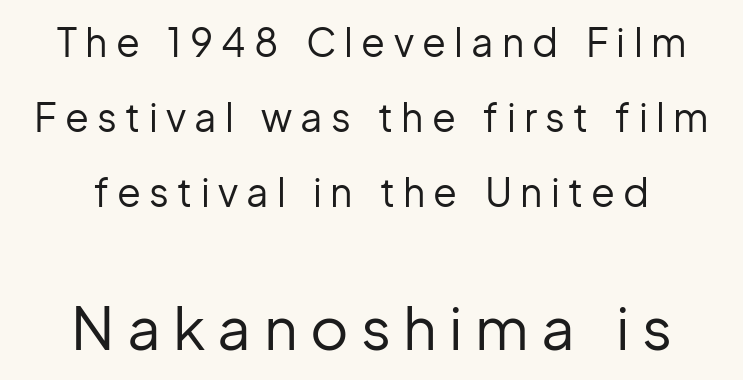
The image shows 59 px regular-weight sans-serif type, upright; set centered, loose line spacing (1.92x), unusually wide letter spacing (+0.21 em), not underlined; the second (bottom) block is 1.51x larger; low stroke contrast and a medium x-height.
